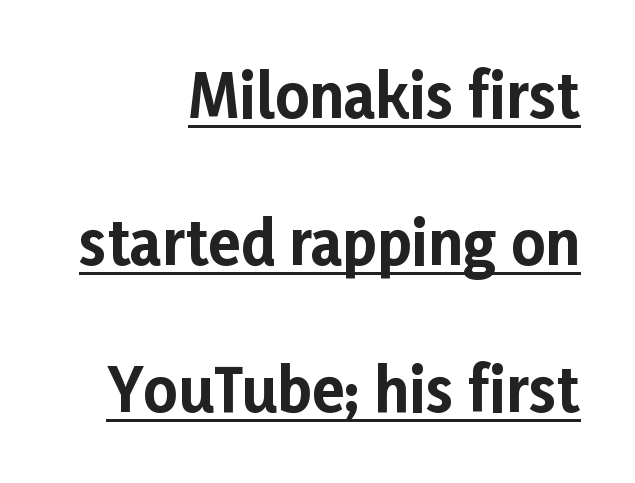
The image shows 59 px bold sans-serif type, upright; set right-aligned, loose line spacing (2.49x), normal letter spacing, underlined; low stroke contrast and a medium x-height.
